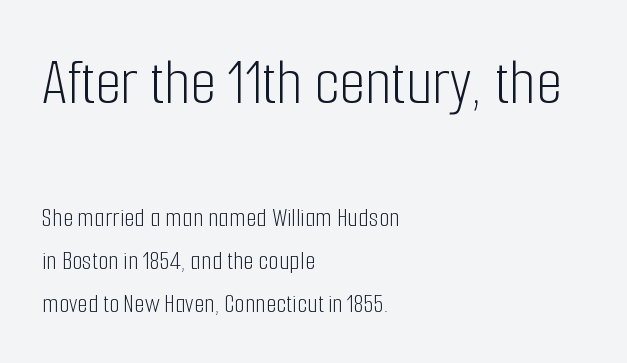
No italicization has been applied; the sample stays upright. The characters are drawn with everyday or finer stroke widths. Proportional: the letters do not fall into vertical columns. Is the letter spacing exaggerated? No — it looks like the ordinary default. The foot of each line stays bare and open. This layout puts the oversized block above and the modest block below.
